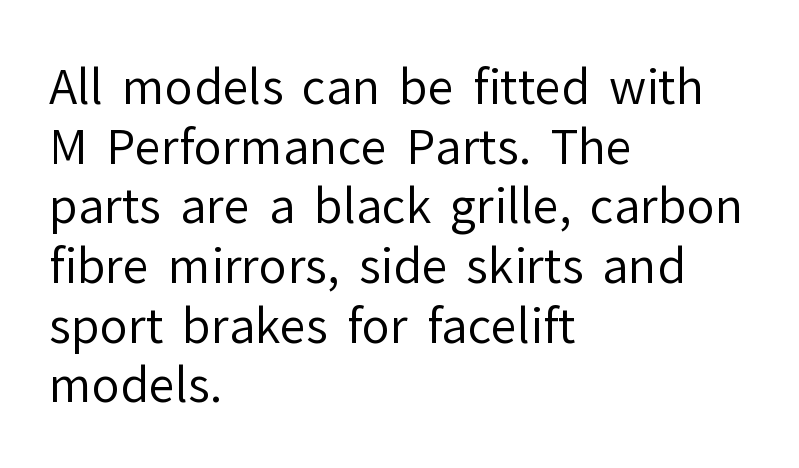
Q: Is the text bold? A: No.
Q: Is the text italic (slanted)? A: No, it is upright.
Q: Is the typeface a serif or a sans-serif typeface? A: Sans-serif.
Q: Is the text underlined? A: No.
Q: How is the paragraph aligned? A: Left-aligned.
Q: Is the spacing between letters normal or unusually wide? A: Normal.
Q: Is the spacing between lines tight, normal or loose? A: Normal.
Q: Width (condensed, normal, or wide)? A: Normal.
Q: Stroke contrast? A: Low.
Q: x-height? A: Medium.
Q: Monospaced? A: No.
